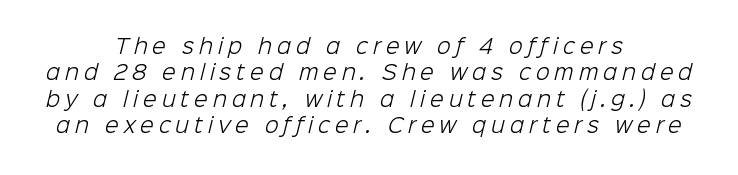
The image shows 20 px text type; set centered, normal line spacing (1.32x), unusually wide letter spacing (+0.25 em), not underlined.
